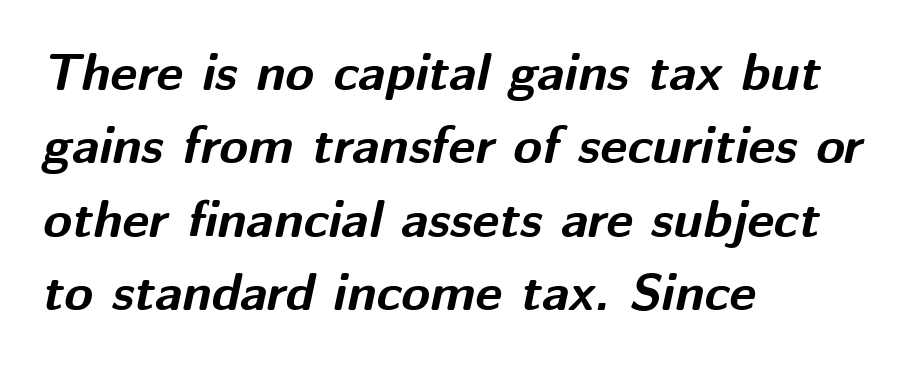
{"italic": "yes", "lean": "right", "slant_degrees": 12, "bold": "yes", "weight": "bold", "width": "normal", "stroke_contrast": "medium", "x_height": "medium", "monospaced": "no", "underline": "no", "align": "left", "line_spacing": "normal", "line_spacing_ratio": 1.41, "letter_spacing": "normal", "letter_spacing_em": 0.0, "glyph_px": 52}
